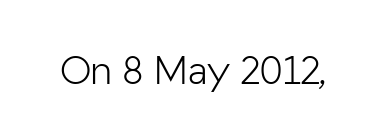
Descender tails drop into unmarked territory. The typeface chosen for these lines omits serifs. This is not heavy type; no bold has been used. Observe the ordinary spacing: letters are neighbours, not strangers. Tall strokes in this sample are plumb rather than angled.
